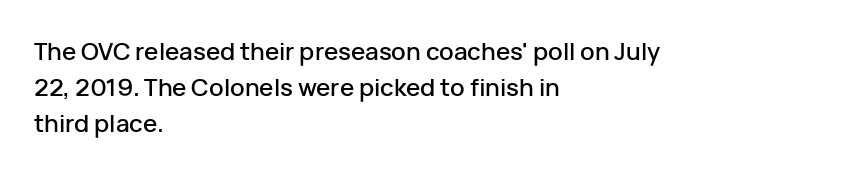
Q: Is the text italic (slanted)? A: No, it is upright.
Q: Is the text underlined? A: No.
Q: How is the paragraph aligned? A: Left-aligned.
Q: Is the spacing between letters normal or unusually wide? A: Normal.
Q: Is the spacing between lines tight, normal or loose? A: Normal.
